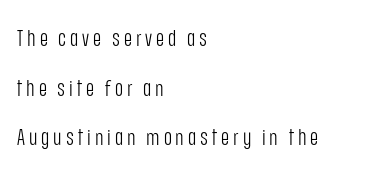
{"italic": "no", "bold": "no", "underline": "no", "align": "left", "line_spacing": "loose", "line_spacing_ratio": 2.26, "glyph_px": 22}
